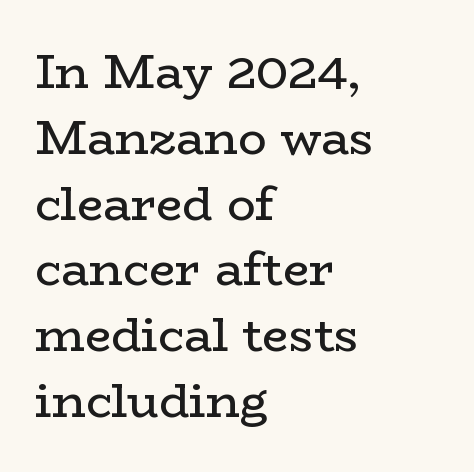
The image shows 47 px regular-weight, wide serif type, upright; set left-aligned, normal line spacing (1.4x), normal letter spacing, not underlined; low stroke contrast and a medium x-height.
